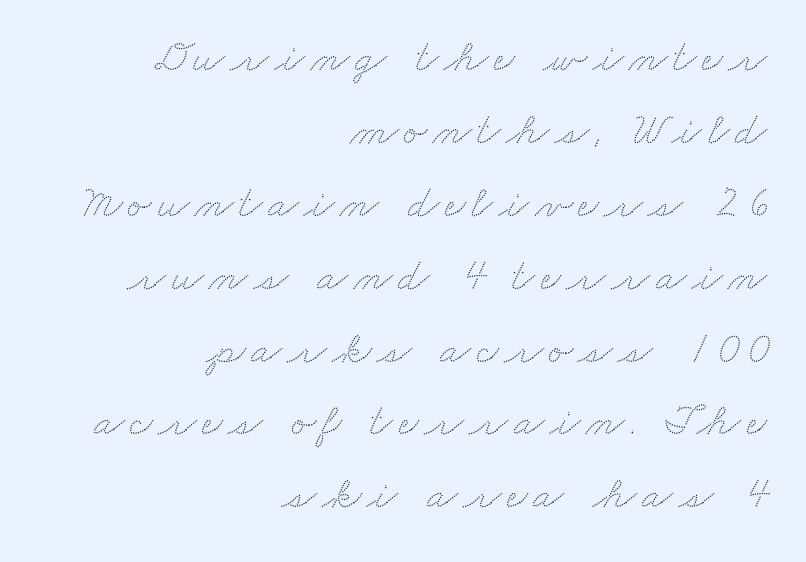
The passage shown is typed in a proportional face where columns would drift. The space beneath each line is pristine and unruled. The rag falls on the left side of this text block. Vertically, the passage feels balanced, rows spaced as you'd expect.
